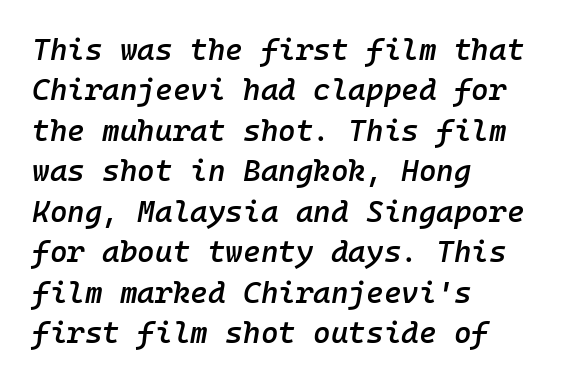
{"italic": "yes", "lean": "right", "slant_degrees": 10, "bold": "semi", "weight": "semibold", "width": "normal", "stroke_contrast": "low", "x_height": "medium", "monospaced": "yes", "underline": "no", "align": "left", "line_spacing": "normal", "line_spacing_ratio": 1.35, "letter_spacing": "normal", "letter_spacing_em": 0.0, "glyph_px": 30}
